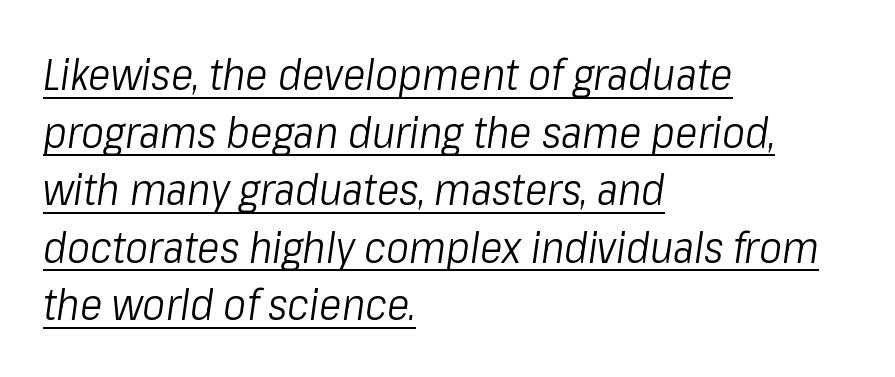
How are the letters spaced? Ordinarily, with no added tracking. This is underlined copy, the kind a proofreader might mark for attention. Baseline-to-baseline distance is the conventional proportion of letter height. Typeset ragged right — the left edge is the straight one. The typeface has the unassuming heft of standard copy or less.
